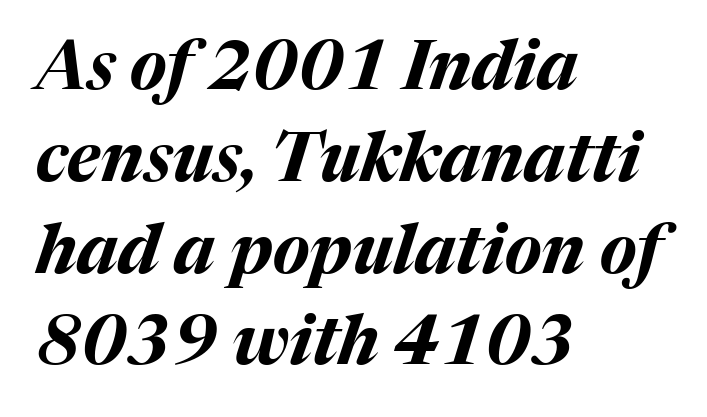
Q: Is the text bold? A: Yes.
Q: Is the text italic (slanted)? A: Yes, it leans right by about 17 degrees.
Q: Is the text underlined? A: No.
Q: How is the paragraph aligned? A: Left-aligned.
Q: Is the spacing between letters normal or unusually wide? A: Normal.
Q: Is the spacing between lines tight, normal or loose? A: Normal.
Q: Width (condensed, normal, or wide)? A: Normal.
Q: Stroke contrast? A: Medium.
Q: x-height? A: Medium.
Q: Monospaced? A: No.
